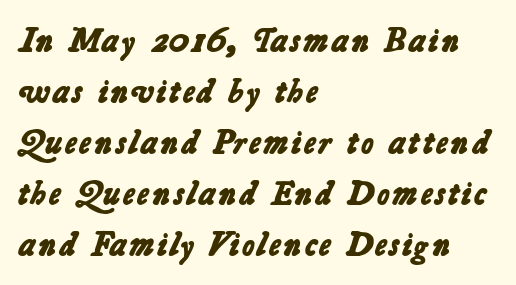
The image shows 34 px bold sans-serif type; set left-aligned, normal line spacing (1.5x), normal letter spacing, not underlined; low stroke contrast and a medium x-height.
